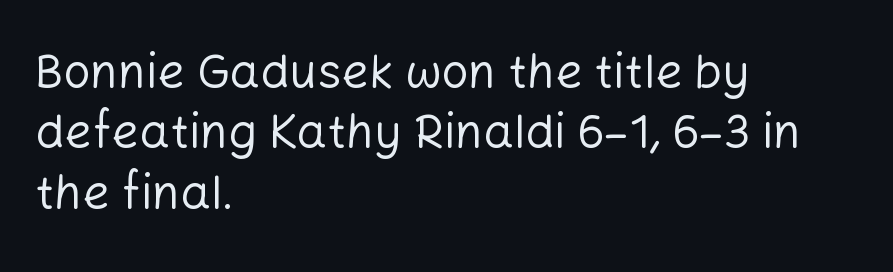
Q: Is the text bold? A: No.
Q: Is the text italic (slanted)? A: No, it is upright.
Q: Is the typeface a serif or a sans-serif typeface? A: Sans-serif.
Q: Is the text underlined? A: No.
Q: How is the paragraph aligned? A: Left-aligned.
Q: Is the spacing between letters normal or unusually wide? A: Normal.
Q: Is the spacing between lines tight, normal or loose? A: Normal.
Q: Width (condensed, normal, or wide)? A: Normal.
Q: Stroke contrast? A: Low.
Q: x-height? A: Medium.
Q: Monospaced? A: No.
